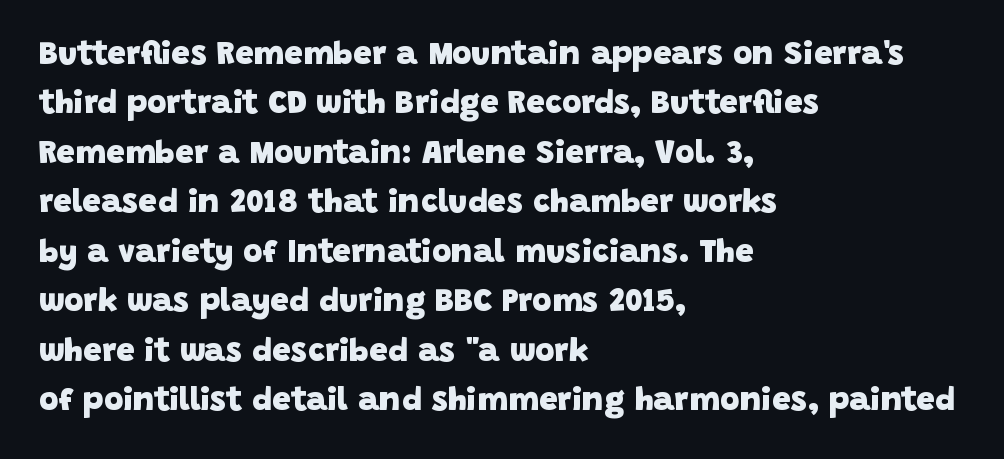
{"serif": "no", "bold": "yes", "weight": "heavy", "width": "normal", "stroke_contrast": "low", "x_height": "large", "monospaced": "no", "underline": "no", "align": "left", "line_spacing": "normal", "line_spacing_ratio": 1.5, "letter_spacing": "normal", "letter_spacing_em": 0.0, "glyph_px": 33}
